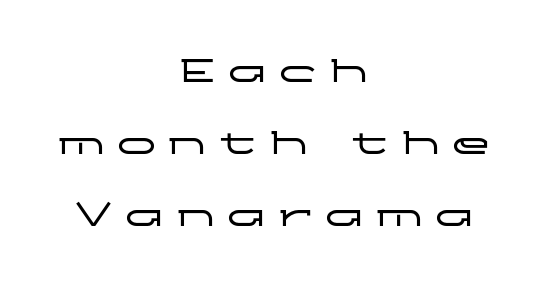
The words here are not underlined. Teacher's note: observe the equal gaps on both sides — that is centered alignment. There is plenty of visible air inserted between adjacent glyphs. Note the varied advance widths — an 'i' is clearly narrower than an 'm'. Notice how the stems are strictly vertical — no italics here.
